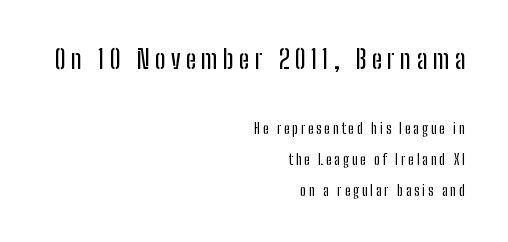
{"italic": "no", "underline": "no", "align": "right", "line_spacing": "loose", "line_spacing_ratio": 2.18, "letter_spacing": "wide", "letter_spacing_em": 0.2, "larger_block": "first", "size_ratio": 1.86, "glyph_px": 26}
